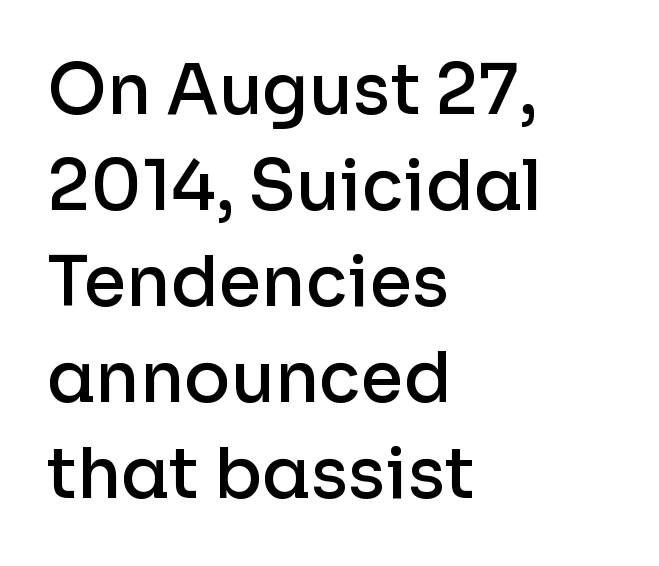
{"serif": "no", "italic": "no", "bold": "semi", "weight": "semibold", "width": "normal", "stroke_contrast": "low", "x_height": "medium", "monospaced": "no", "underline": "no", "align": "left", "line_spacing": "normal", "line_spacing_ratio": 1.39, "letter_spacing": "normal", "letter_spacing_em": 0.0, "glyph_px": 69}
